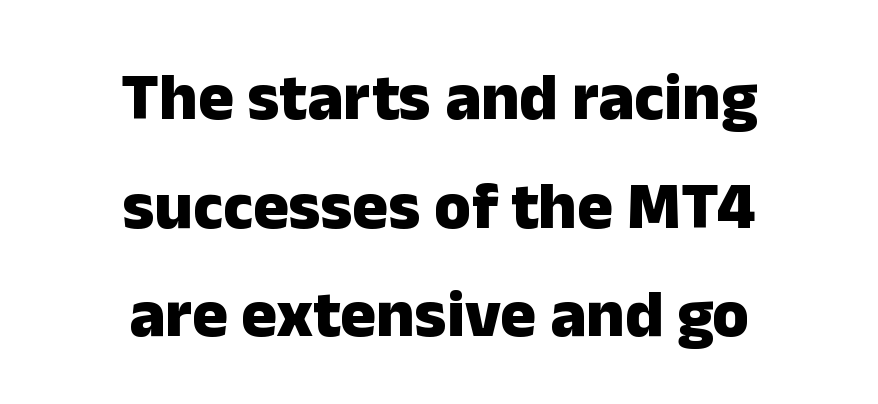
The image shows 67 px heavy sans-serif type, upright; set centered, normal line spacing (1.62x), normal letter spacing, not underlined; low stroke contrast and a medium x-height.
